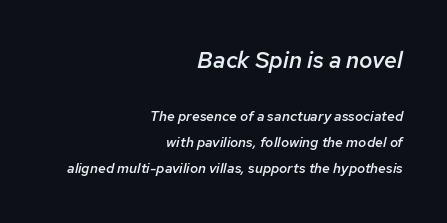
{"italic": "yes", "lean": "right", "slant_degrees": 12, "bold": "semi", "underline": "no", "align": "right", "line_spacing_ratio": 1.88, "letter_spacing": "normal", "letter_spacing_em": 0.0, "larger_block": "first", "size_ratio": 1.64, "glyph_px": 23}
